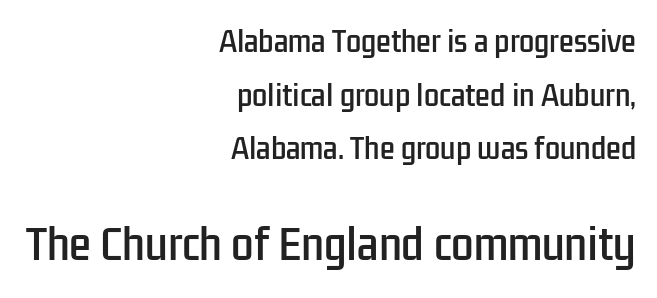
The image shows 40 px condensed sans-serif type, upright; set right-aligned, loose line spacing (1.99x), normal letter spacing, not underlined; the second (bottom) block is 1.48x larger; low stroke contrast and a medium x-height.
